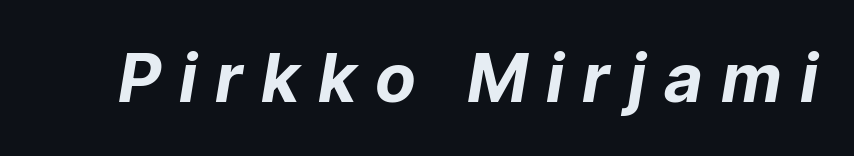
This is oblique type, the kind used for emphasis or titles. These words are printed bold, with thick strokes throughout. You could only call the tracking loose — the letters float apart. Unmarked baselines from the first word to the last. Is this a fixed-width face? No — the glyphs have proportional, varying widths.
